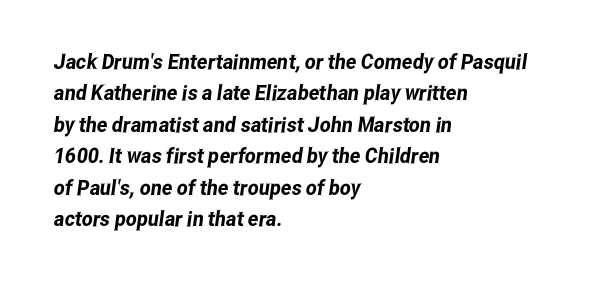
The image shows 21 px text type; set left-aligned, normal line spacing (1.5x), normal letter spacing, not underlined.
